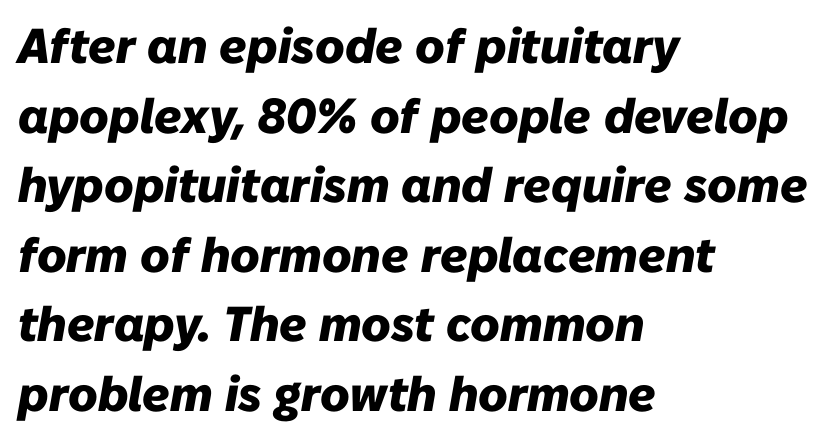
Plenty of ink on the page — the face is bold. The lines in this sample share a left origin and differ only in where they stop. This sample has the flowing, uneven cadence of proportional lettering. A bare baseline throughout the passage. This is oblique type, the kind used for emphasis or titles.
